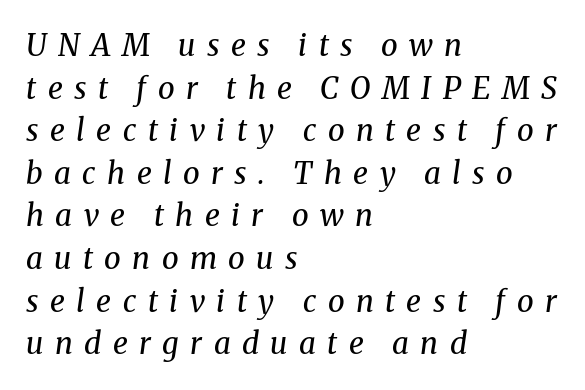
Q: Is the text bold? A: No.
Q: Is the text italic (slanted)? A: Yes, it leans right by about 8 degrees.
Q: Is the typeface a serif or a sans-serif typeface? A: Serif.
Q: Is the text underlined? A: No.
Q: How is the paragraph aligned? A: Left-aligned.
Q: Is the spacing between letters normal or unusually wide? A: Unusually wide.
Q: Is the spacing between lines tight, normal or loose? A: Normal.
Q: Width (condensed, normal, or wide)? A: Normal.
Q: Stroke contrast? A: Medium.
Q: x-height? A: Medium.
Q: Monospaced? A: No.
